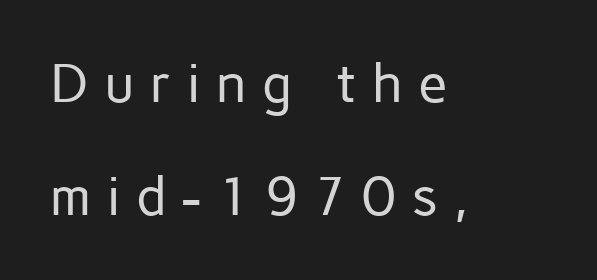
Compared with a centered layout, this one pins lines to the left instead. The face used here is proportionally spaced, like ordinary book or web type. Serifs: no, the terminals of the letterforms are clean. Stem width sits at or under what a default text font uses. Widely set lines give the paragraph a tall, airy silhouette. Italic? Not at all — the glyphs are vertical.
